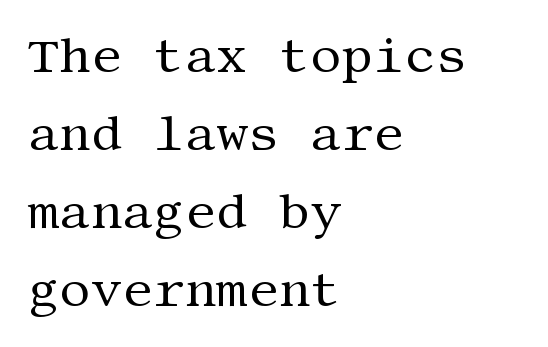
The image shows 49 px regular-weight serif type, upright; set left-aligned, normal line spacing (1.59x), normal letter spacing, not underlined; medium stroke contrast and a large x-height.
